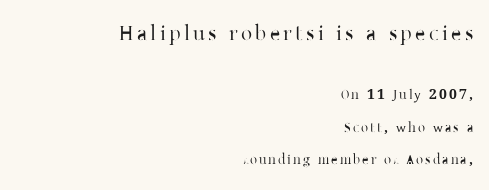
The image shows 22 px text type, upright; set right-aligned, loose line spacing (2.31x), not underlined; the first (top) block is 1.57x larger.
